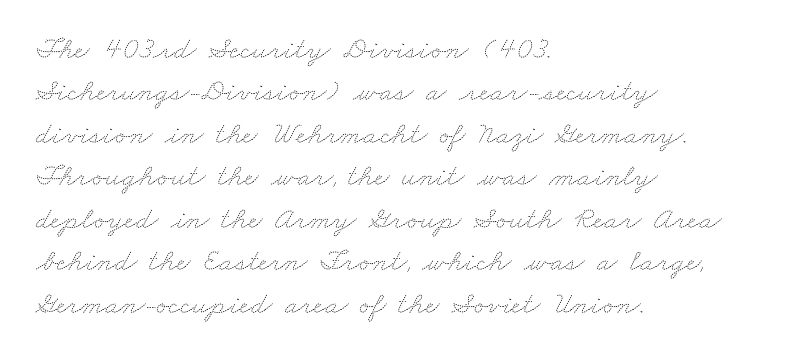
{"bold": "no", "weight": "thin", "width": "wide", "stroke_contrast": "medium", "x_height": "small", "monospaced": "no", "underline": "no", "align": "left", "line_spacing": "normal", "line_spacing_ratio": 1.37, "letter_spacing": "normal", "letter_spacing_em": 0.0, "glyph_px": 31}
